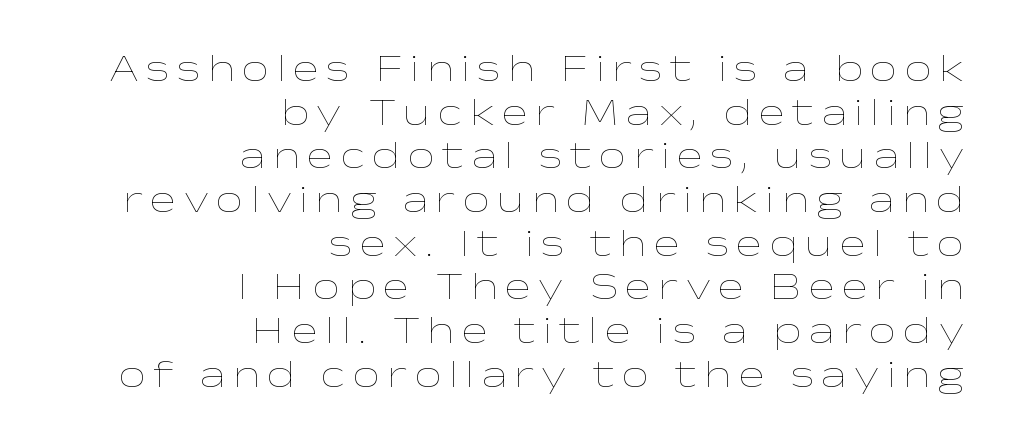
Q: Is the text bold? A: No.
Q: Is the text italic (slanted)? A: No, it is upright.
Q: Is the text underlined? A: No.
Q: How is the paragraph aligned? A: Right-aligned.
Q: Is the spacing between lines tight, normal or loose? A: Tight.
Q: Width (condensed, normal, or wide)? A: Wide.
Q: Stroke contrast? A: Low.
Q: x-height? A: Medium.
Q: Monospaced? A: No.
